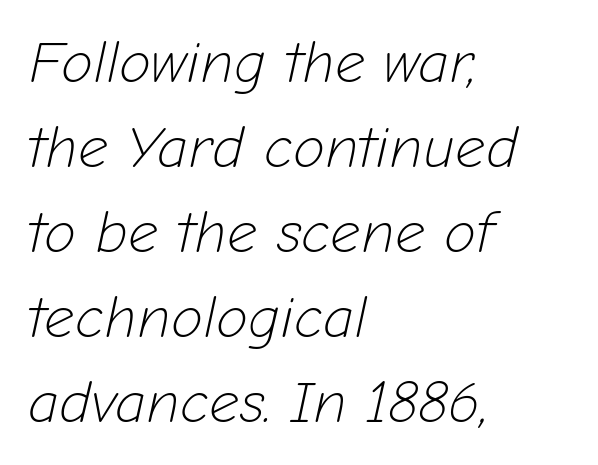
This block has exactly the height ordinary leading produces. Observe the ordinary spacing: letters are neighbours, not strangers. Teacher's note: observe the even left margin — that is flush-left alignment. Each row of text sits above clean, open space. Emphasis-style slanted type is in use.
